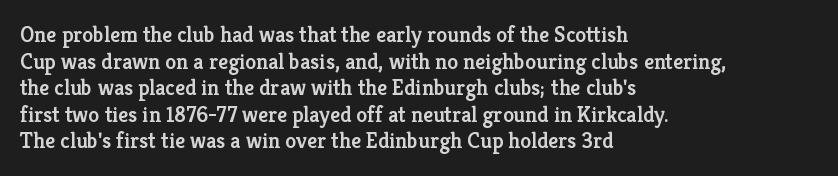
{"italic": "no", "bold": "semi", "underline": "no", "align": "left", "line_spacing_ratio": 1.21, "letter_spacing": "normal", "letter_spacing_em": 0.0, "glyph_px": 22}
